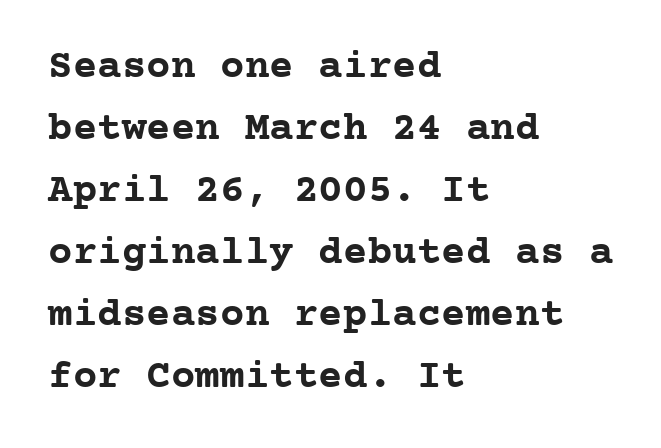
The image shows 41 px semibold serif type, upright, monospaced; set left-aligned, normal line spacing (1.51x), normal letter spacing, not underlined; low stroke contrast and a medium x-height.
